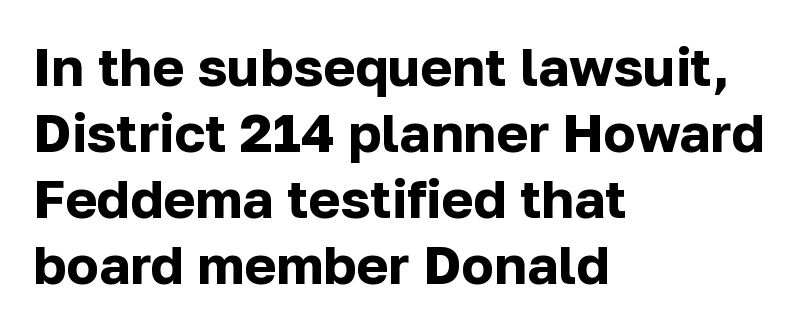
The image shows 54 px bold sans-serif type, upright; set left-aligned, line spacing 1.22x, normal letter spacing, not underlined; low stroke contrast and a medium x-height.
